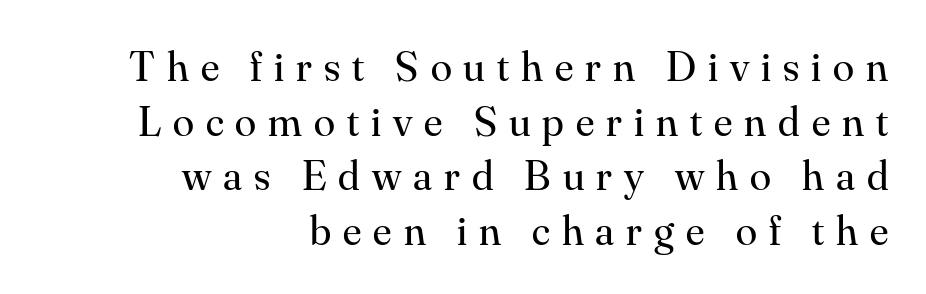
The image shows 43 px regular-weight serif type, upright; set right-aligned, normal line spacing (1.27x), unusually wide letter spacing (+0.28 em), not underlined; medium stroke contrast and a small x-height.
